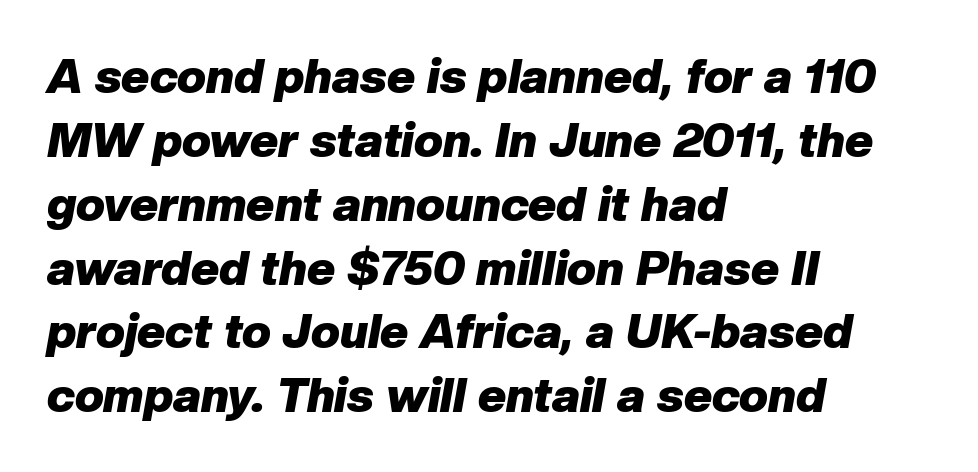
{"italic": "yes", "lean": "right", "slant_degrees": 10, "bold": "yes", "weight": "heavy", "width": "normal", "stroke_contrast": "low", "x_height": "medium", "monospaced": "no", "underline": "no", "align": "left", "line_spacing": "normal", "line_spacing_ratio": 1.33, "letter_spacing": "normal", "letter_spacing_em": 0.0, "glyph_px": 48}
